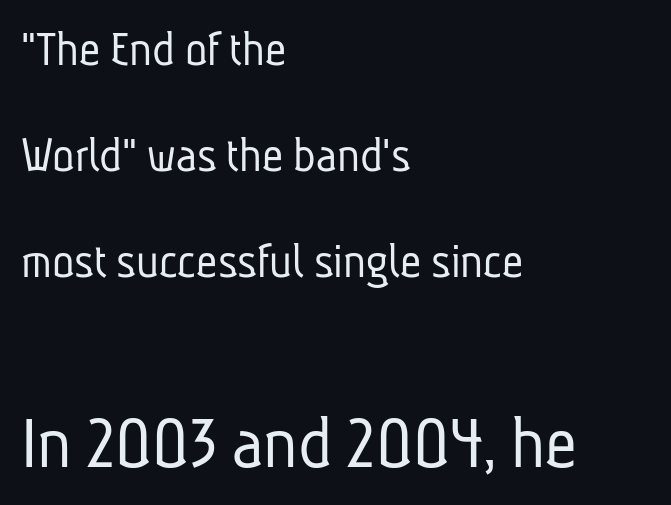
Q: Is the text bold? A: No.
Q: Is the typeface a serif or a sans-serif typeface? A: Sans-serif.
Q: Is the text underlined? A: No.
Q: How is the paragraph aligned? A: Left-aligned.
Q: Is the spacing between letters normal or unusually wide? A: Normal.
Q: Is the spacing between lines tight, normal or loose? A: Loose.
Q: Which block of text is set in a larger size, the first (top) or the second (bottom)? A: The second (bottom) one.
Q: Width (condensed, normal, or wide)? A: Condensed.
Q: Stroke contrast? A: Low.
Q: x-height? A: Medium.
Q: Monospaced? A: No.
